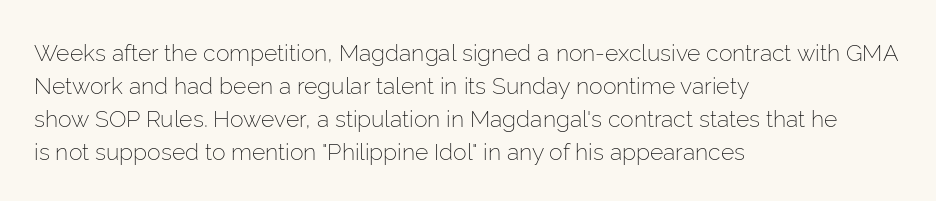
{"italic": "no", "bold": "no", "underline": "no", "align": "left", "line_spacing": "normal", "line_spacing_ratio": 1.44, "letter_spacing": "normal", "letter_spacing_em": 0.0, "glyph_px": 23}
